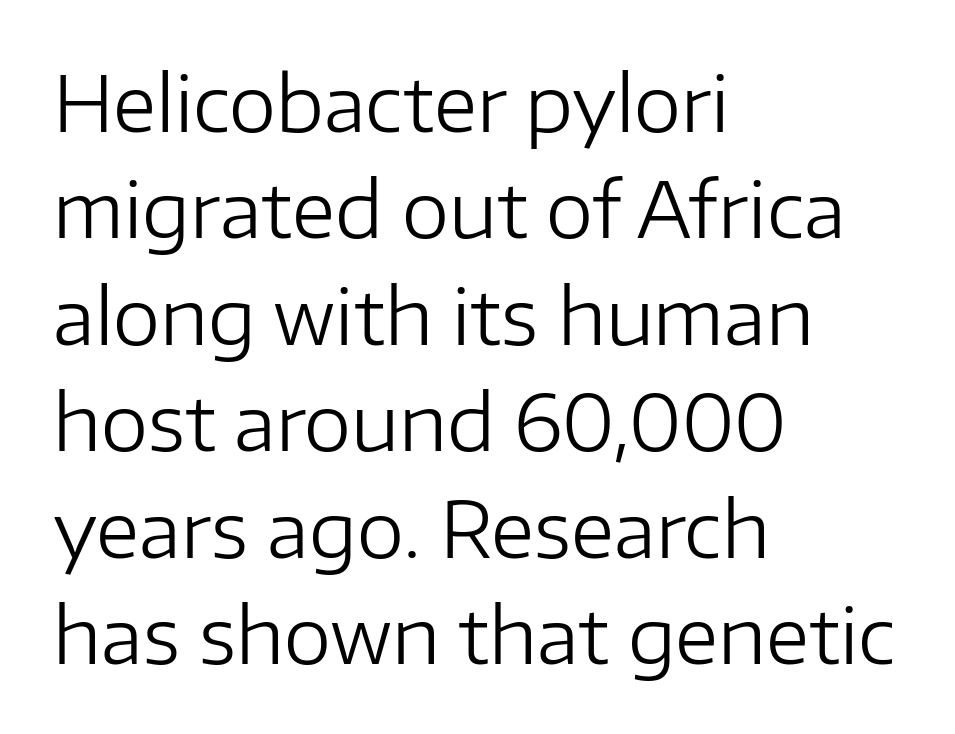
Here the designer chose a conventional face with non-uniform glyph widths. The string is rendered with underlining switched off. Is the block centered? No — it sits flush against the left margin. This is sans-serif lettering, the kind often seen on screens and signage. The typography opts for an upright posture over an oblique one. The weight would be labelled regular, book, light, or lighter still.
